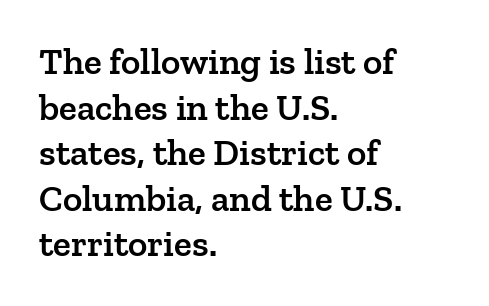
Q: Is the text bold? A: Semi-bold.
Q: Is the text italic (slanted)? A: No, it is upright.
Q: Is the typeface a serif or a sans-serif typeface? A: Serif.
Q: Is the text underlined? A: No.
Q: How is the paragraph aligned? A: Left-aligned.
Q: Is the spacing between letters normal or unusually wide? A: Normal.
Q: Width (condensed, normal, or wide)? A: Normal.
Q: Stroke contrast? A: Low.
Q: x-height? A: Medium.
Q: Monospaced? A: No.
